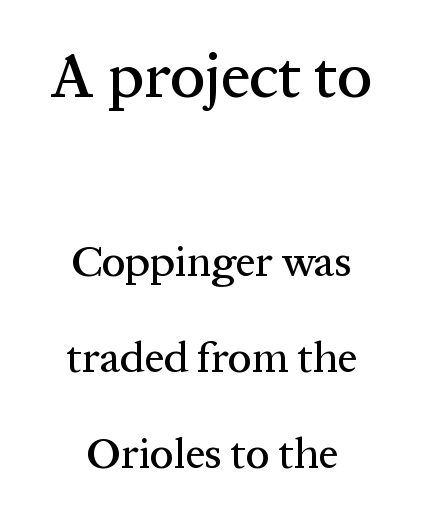
Q: Is the text italic (slanted)? A: No, it is upright.
Q: Is the typeface a serif or a sans-serif typeface? A: Serif.
Q: Is the text underlined? A: No.
Q: Is the spacing between letters normal or unusually wide? A: Normal.
Q: Is the spacing between lines tight, normal or loose? A: Loose.
Q: Which block of text is set in a larger size, the first (top) or the second (bottom)? A: The first (top) one.
Q: Width (condensed, normal, or wide)? A: Normal.
Q: Stroke contrast? A: Medium.
Q: x-height? A: Medium.
Q: Monospaced? A: No.
